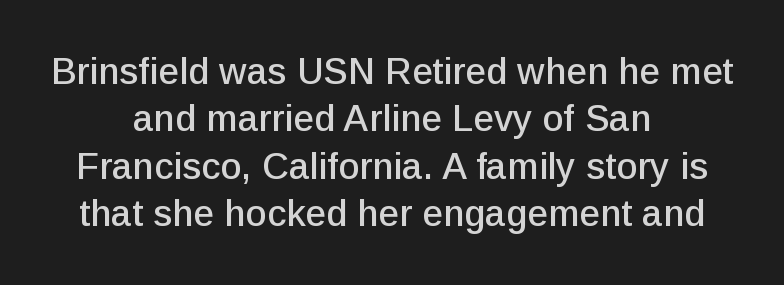
Q: Is the text italic (slanted)? A: No, it is upright.
Q: Is the typeface a serif or a sans-serif typeface? A: Sans-serif.
Q: Is the text underlined? A: No.
Q: How is the paragraph aligned? A: Centered.
Q: Is the spacing between letters normal or unusually wide? A: Normal.
Q: Is the spacing between lines tight, normal or loose? A: Normal.
Q: Width (condensed, normal, or wide)? A: Normal.
Q: Stroke contrast? A: Low.
Q: x-height? A: Medium.
Q: Monospaced? A: No.
